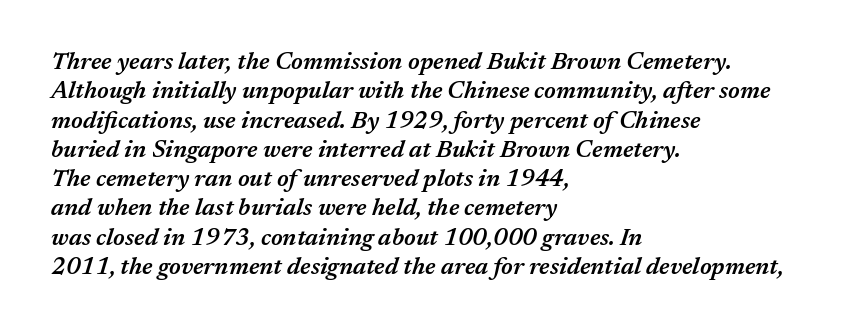
{"italic": "yes", "lean": "right", "slant_degrees": 17, "bold": "semi", "underline": "no", "align": "left", "line_spacing_ratio": 1.22, "letter_spacing": "normal", "letter_spacing_em": 0.0, "glyph_px": 24}
